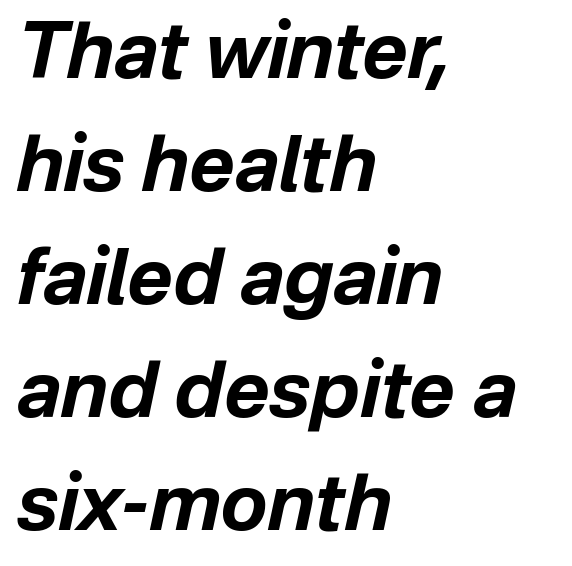
The space beneath each line is pristine and unruled. Successive baselines arrive at the customary interval. A full-strength bold gives these letters their thick strokes. The line texture is even and compact thanks to regular tracking. These lines stack with their left ends in a neat column.
